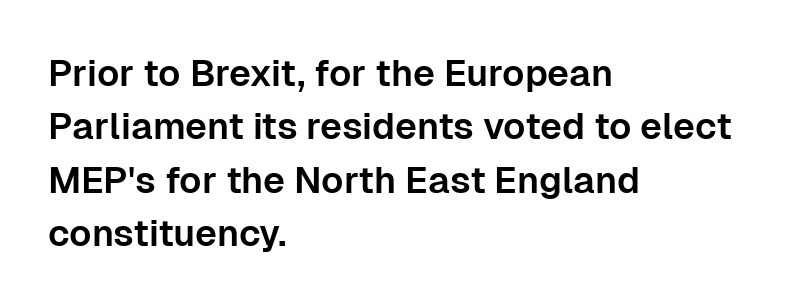
{"serif": "no", "italic": "no", "width": "normal", "stroke_contrast": "low", "x_height": "medium", "monospaced": "no", "underline": "no", "align": "left", "line_spacing": "normal", "line_spacing_ratio": 1.44, "letter_spacing": "normal", "letter_spacing_em": 0.0, "glyph_px": 37}
